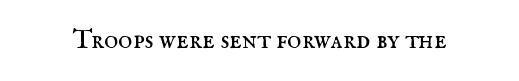
The image shows 27 px text type, upright; set normal letter spacing, not underlined.
